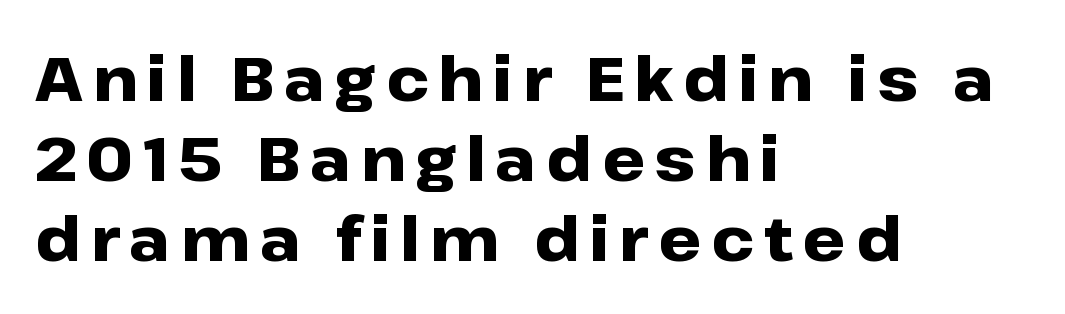
Compared with an ordinary text face, these strokes are far heavier — a full bold. The words here are not underlined. A typesetter would label this face a sans. Left-aligned paragraph, ragged on the right.
